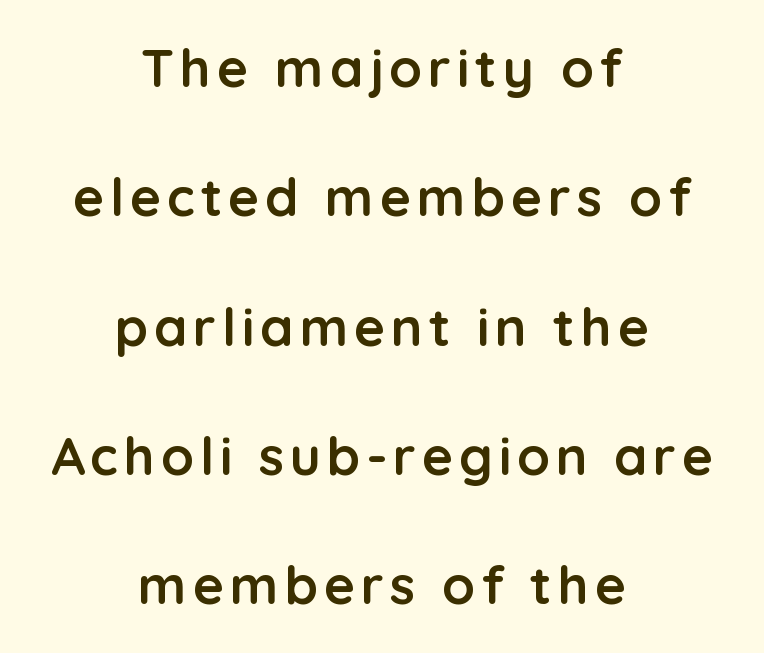
Q: Is the text bold? A: Yes.
Q: Is the text italic (slanted)? A: No, it is upright.
Q: Is the typeface a serif or a sans-serif typeface? A: Sans-serif.
Q: Is the text underlined? A: No.
Q: How is the paragraph aligned? A: Centered.
Q: Is the spacing between lines tight, normal or loose? A: Loose.
Q: Width (condensed, normal, or wide)? A: Normal.
Q: Stroke contrast? A: Low.
Q: x-height? A: Medium.
Q: Monospaced? A: No.
